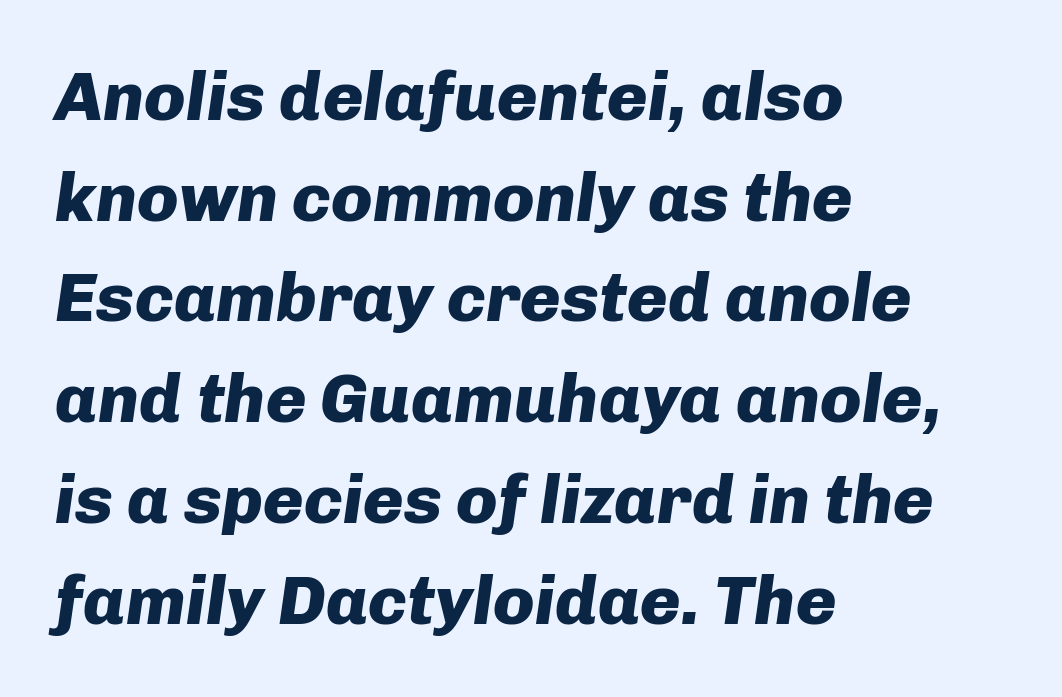
Heavy, bold letterforms. The line-height multiplier appears to be the usual default. Do the characters align in a grid? No, the font is proportional. The lines are quadded left. The string is rendered with underlining switched off. Tracking value appears to be zero — textbook default spacing.
